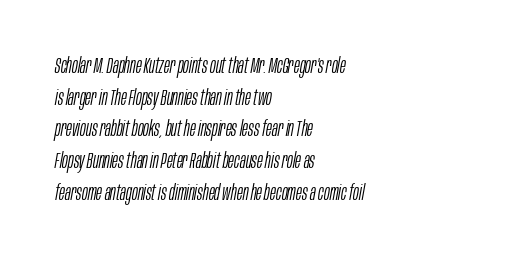
A classic flush-left, rag-right setting is used for this passage. Whoever set this chose a conventional vertical rhythm. Check under the words: just untouched page. This is oblique type, the kind used for emphasis or titles.
